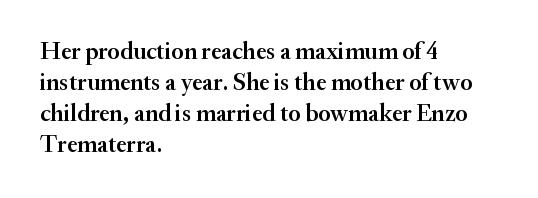
The image shows 24 px text type, upright; set left-aligned, normal line spacing (1.29x), normal letter spacing, not underlined.
